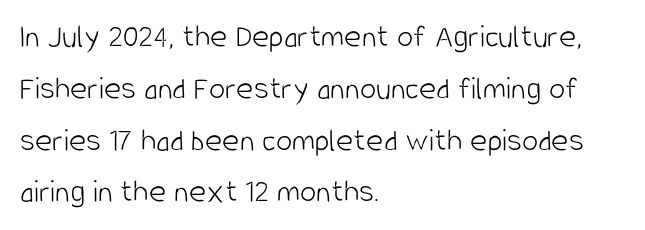
Tracking here is standard; glyphs follow each other at the usual distance. Nope, not italic — everything's standing straight. The letters advance in unequal steps, a hallmark of proportional type. The characters display no serif detailing; their extremities are plain. The designer left line spacing at the default.
